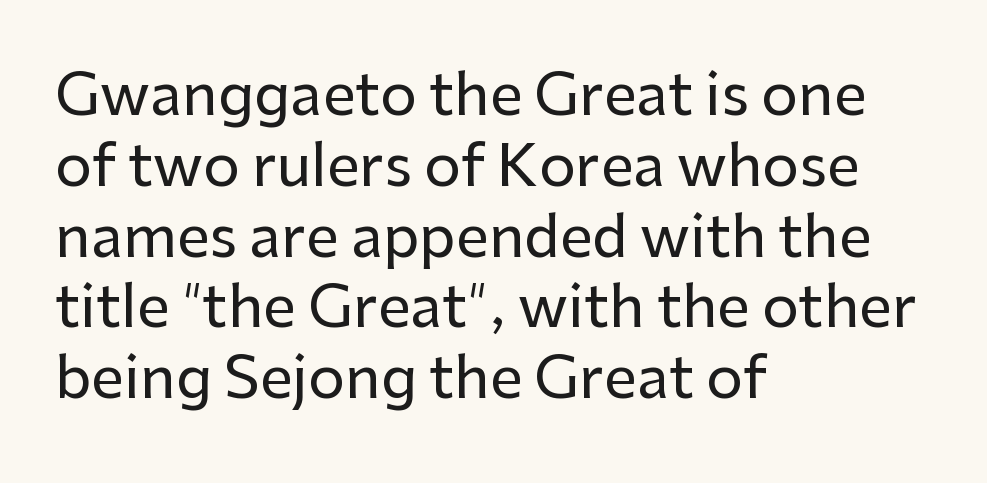
Proportional: the letters do not fall into vertical columns. Check under the words: just untouched page. When letters stand straight like this, we call the style roman or upright. Check where the strokes stop: nothing finishes them off — pure sans. Teacher's note: observe the even left margin — that is flush-left alignment. The letterforms sit shoulder to shoulder at normal distance.
